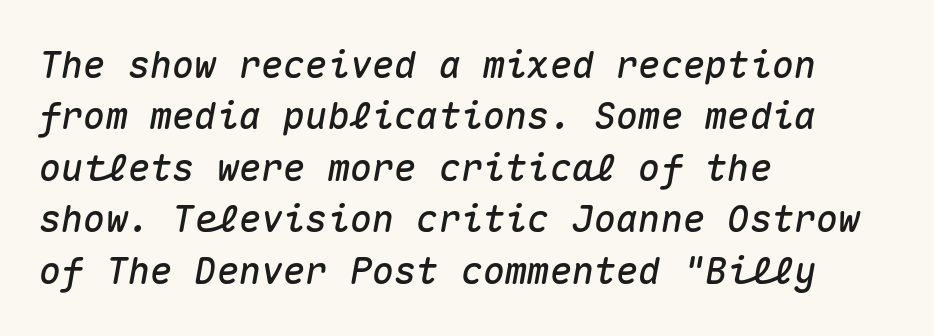
Descenders are the only things crossing below the line. The face used here is monospaced, like something from a code editor. Line spacing here is normal. The horizontal fit of the characters is conventional and even. Slant detected: the letters are inclined.
